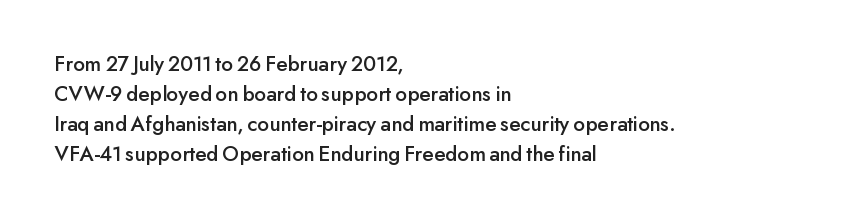
The lettering stays uniformly vertical, giving the passage a roman look. The text block is weighted toward the left margin, trailing off unevenly rightward. A typesetter would call this zero additional tracking. Evenly set lines give the paragraph a standard silhouette.
